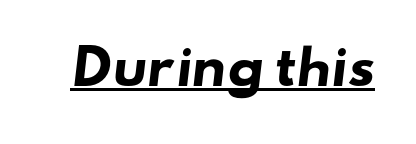
The image shows 47 px heavy, wide sans-serif type; set normal letter spacing, underlined; low stroke contrast and a small x-height.
